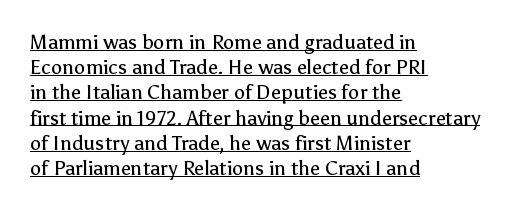
Glance below the letters and you will spot a drawn line. The letters stand upright; this is a roman face. The tracking reads as untouched default to a designer's eye. Is the stroke heavy? The answer is a plain regular-or-lighter.
